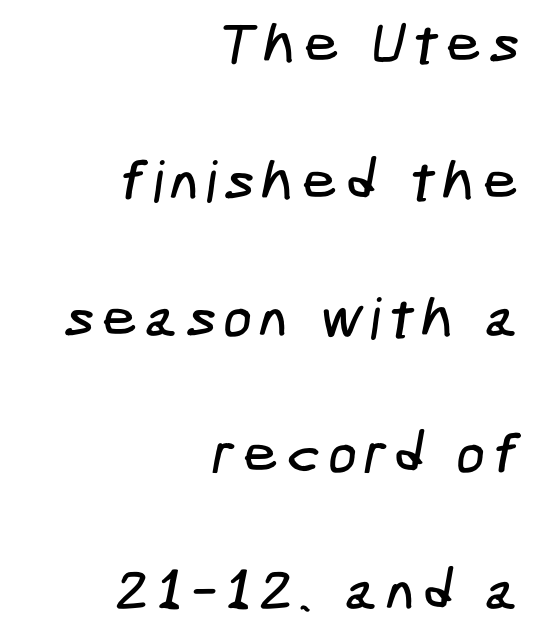
Has an underline been added? It has not. Letterform terminals end flat and unadorned throughout the passage. Is there much room between lines? Yes — plenty of vertical air separates them. The rag falls on the left side of this text block.
